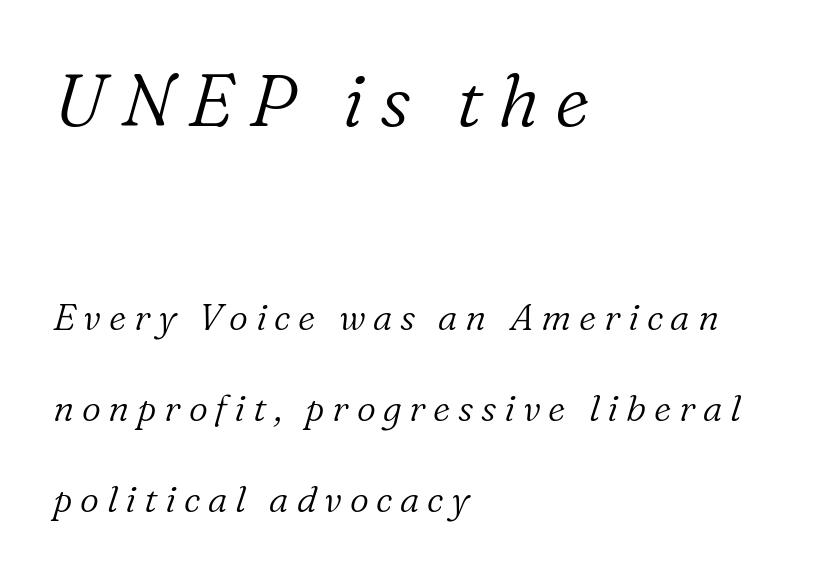
{"serif": "yes", "italic": "yes", "lean": "right", "slant_degrees": 16, "bold": "no", "weight": "light", "width": "normal", "stroke_contrast": "low", "x_height": "medium", "monospaced": "no", "underline": "no", "align": "left", "line_spacing": "loose", "line_spacing_ratio": 2.45, "letter_spacing": "wide", "letter_spacing_em": 0.21, "larger_block": "first", "size_ratio": 2.0, "glyph_px": 74}
